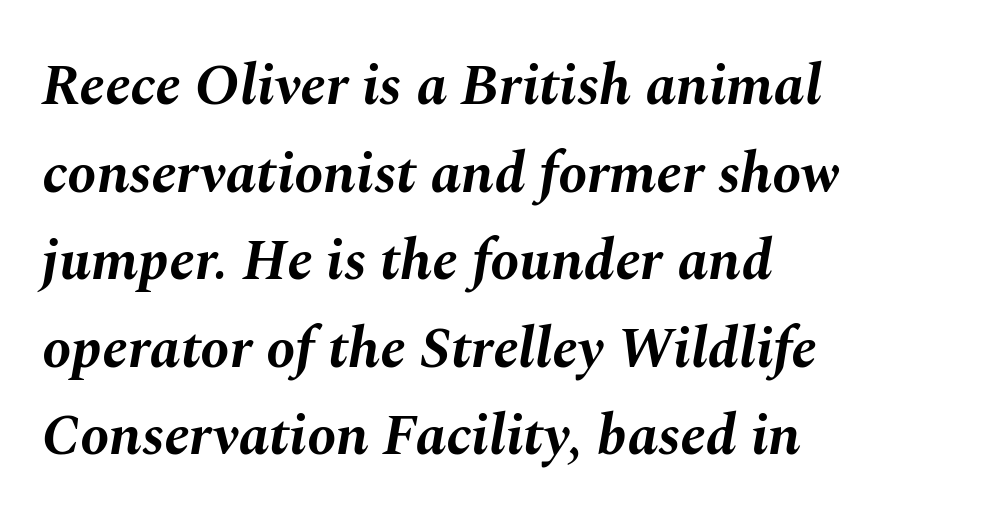
Q: Is the text bold? A: Yes.
Q: Is the text italic (slanted)? A: Yes, it leans right by about 10 degrees.
Q: Is the text underlined? A: No.
Q: How is the paragraph aligned? A: Left-aligned.
Q: Is the spacing between letters normal or unusually wide? A: Normal.
Q: Is the spacing between lines tight, normal or loose? A: Normal.
Q: Width (condensed, normal, or wide)? A: Normal.
Q: Stroke contrast? A: Medium.
Q: x-height? A: Medium.
Q: Monospaced? A: No.
